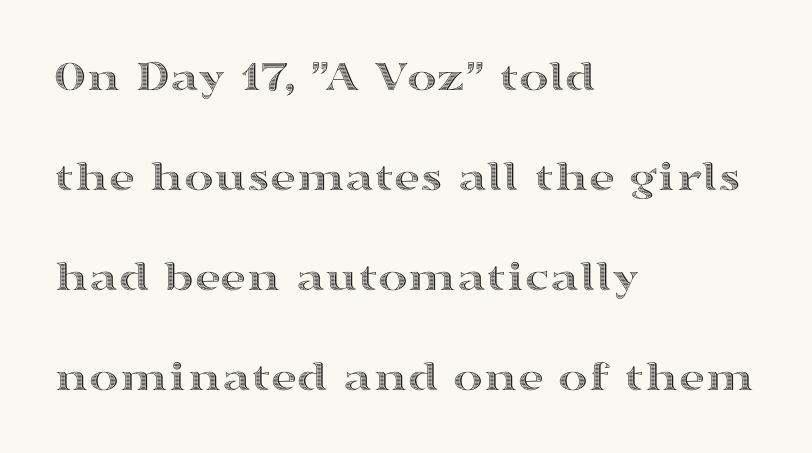
The passage shown has conventional tracking throughout. Is there any slant? The stems are plumb. One-word summary of the alignment: left. The designer dialed line spacing up above the default.
